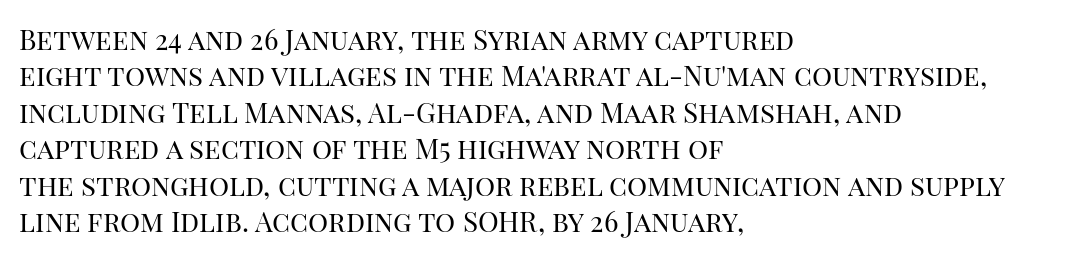
{"serif": "yes", "italic": "no", "bold": "no", "weight": "regular", "width": "normal", "stroke_contrast": "high", "x_height": "large", "monospaced": "no", "underline": "no", "align": "left", "line_spacing": "normal", "line_spacing_ratio": 1.3, "letter_spacing": "normal", "letter_spacing_em": 0.0, "glyph_px": 28}
